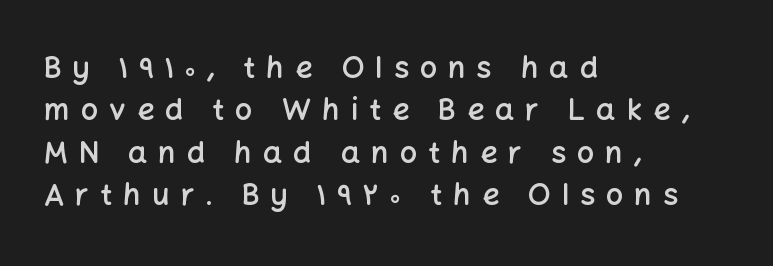
Here the designer chose a conventional face with non-uniform glyph widths. The glyphs have the mass of a demibold cut, below bold. Layout note: lines flush left. Bare-footed words on every line. Quick note: not italic, upright. The letters are spread apart with noticeably loose tracking.
